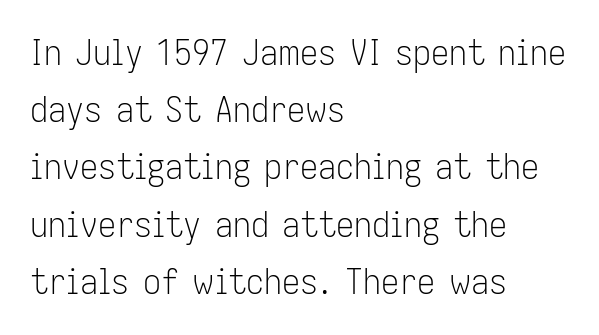
The image shows 36 px light, condensed sans-serif type, upright; set left-aligned, normal line spacing (1.59x), normal letter spacing, not underlined; low stroke contrast and a medium x-height.
